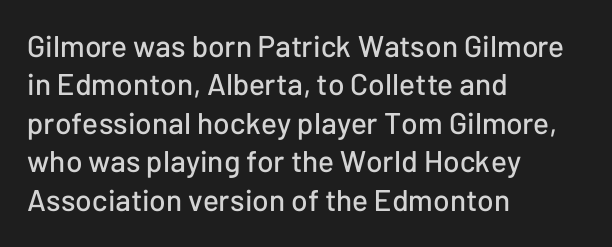
{"serif": "no", "italic": "no", "width": "normal", "stroke_contrast": "low", "x_height": "medium", "monospaced": "no", "underline": "no", "align": "left", "line_spacing": "normal", "line_spacing_ratio": 1.28, "letter_spacing": "normal", "letter_spacing_em": 0.0, "glyph_px": 30}
